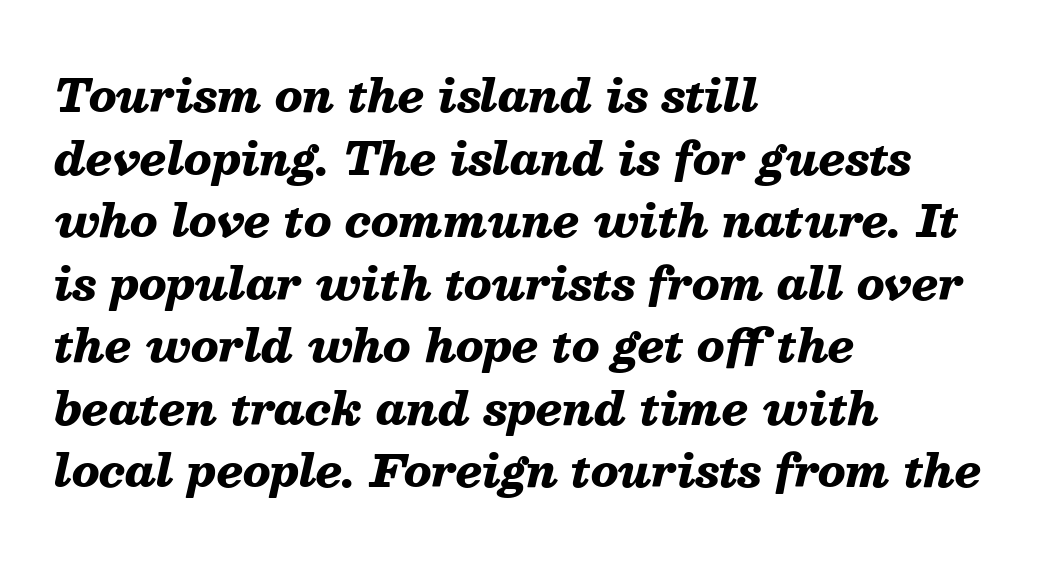
Q: Is the text bold? A: Yes.
Q: Is the text italic (slanted)? A: Yes, it leans right by about 13 degrees.
Q: Is the text underlined? A: No.
Q: How is the paragraph aligned? A: Left-aligned.
Q: Is the spacing between letters normal or unusually wide? A: Normal.
Q: Is the spacing between lines tight, normal or loose? A: Normal.
Q: Width (condensed, normal, or wide)? A: Normal.
Q: Stroke contrast? A: Medium.
Q: x-height? A: Medium.
Q: Monospaced? A: No.
